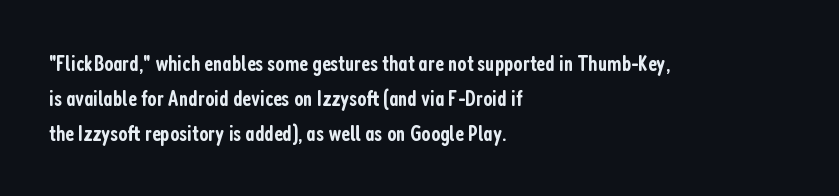
The image shows 22 px text type, upright; set left-aligned, normal line spacing (1.58x), normal letter spacing, not underlined.
